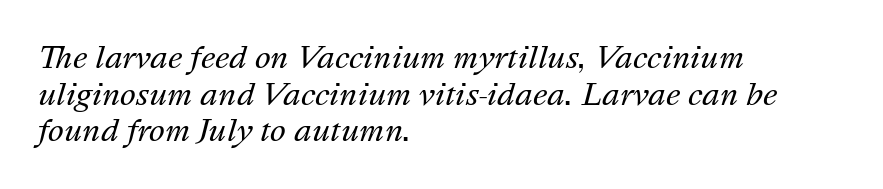
{"italic": "yes", "lean": "right", "slant_degrees": 16, "bold": "no", "weight": "regular", "width": "normal", "stroke_contrast": "medium", "x_height": "medium", "monospaced": "no", "underline": "no", "align": "left", "line_spacing_ratio": 1.22, "letter_spacing": "normal", "letter_spacing_em": 0.0, "glyph_px": 30}
